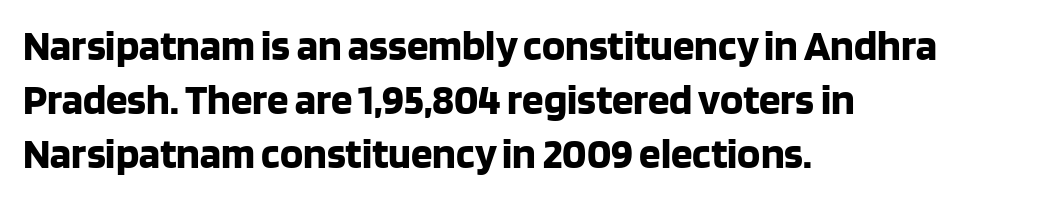
The passage shown is typed in a proportional face where columns would drift. What weight is shown? A full bold with thick strokes. The text block is weighted toward the left margin, trailing off unevenly rightward. Check the space under the baseline: it is left empty. Standard letterfit; no display-style spreading of the glyphs. A normal amount of white space separates one row of letters from the next.
